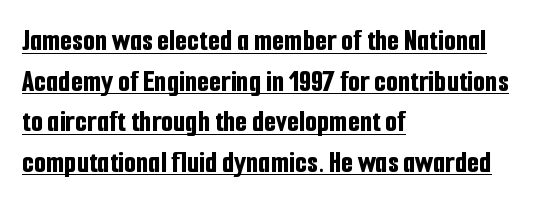
Notice how a bar underscores the lettering throughout. Do the characters align in a grid? No, the font is proportional. Typographic density is high because the face is bold. The compositor pushed each line to the left boundary.
